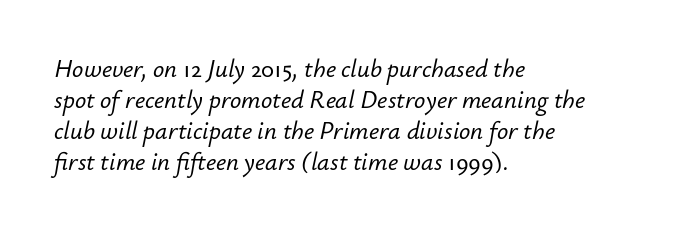
The image shows 25 px text type, italic (leaning right); set left-aligned, line spacing 1.24x, normal letter spacing, not underlined.
